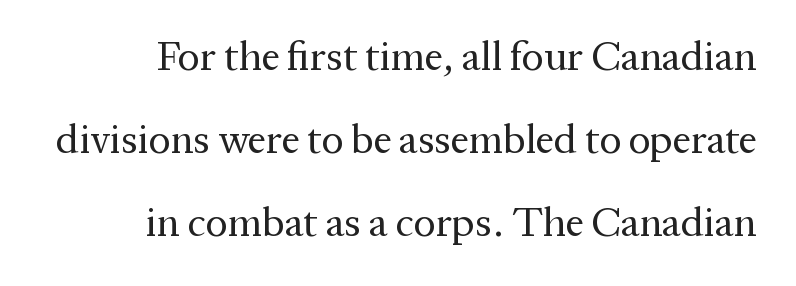
{"serif": "yes", "italic": "no", "bold": "no", "weight": "regular", "width": "normal", "stroke_contrast": "medium", "x_height": "medium", "monospaced": "no", "underline": "no", "line_spacing": "loose", "line_spacing_ratio": 2.02, "letter_spacing": "normal", "letter_spacing_em": 0.0, "glyph_px": 41}
